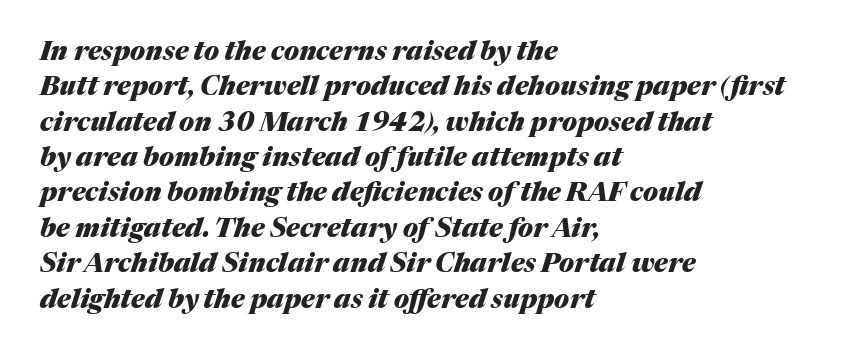
Q: Is the text bold? A: Yes.
Q: Is the text italic (slanted)? A: Yes, it leans right by about 17 degrees.
Q: Is the text underlined? A: No.
Q: How is the paragraph aligned? A: Left-aligned.
Q: Is the spacing between letters normal or unusually wide? A: Normal.
Q: Is the spacing between lines tight, normal or loose? A: Normal.
